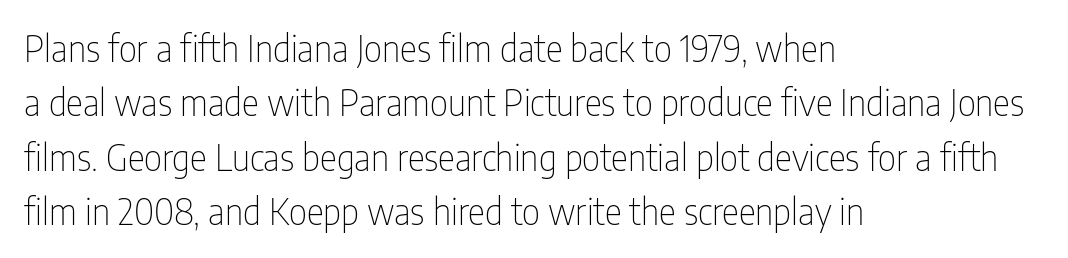
The image shows 36 px thin, condensed sans-serif type, upright; set left-aligned, normal line spacing (1.51x), normal letter spacing, not underlined; low stroke contrast and a medium x-height.
